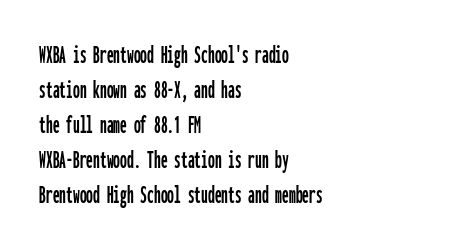
The image shows 27 px text type, upright; set left-aligned, normal line spacing (1.3x), normal letter spacing, not underlined.
